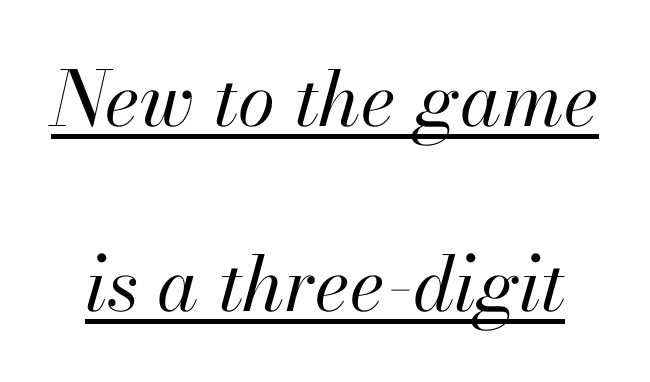
The image shows 76 px regular-weight type, italic (leaning right); set loose line spacing (2.43x), normal letter spacing, underlined; high stroke contrast and a small x-height.
